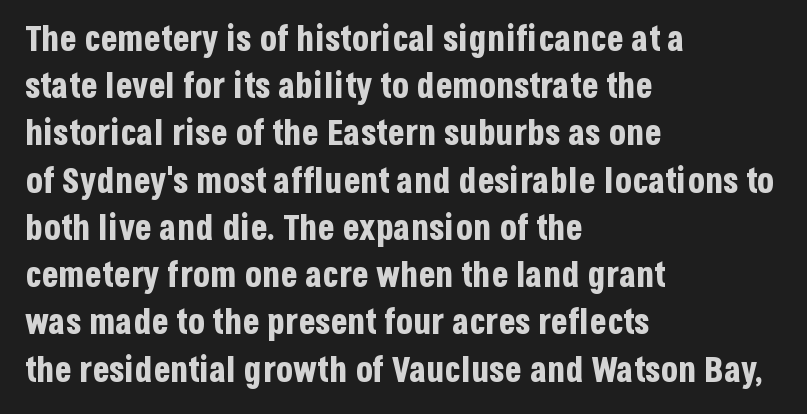
{"serif": "no", "italic": "no", "bold": "yes", "weight": "bold", "width": "condensed", "stroke_contrast": "low", "x_height": "large", "monospaced": "no", "underline": "no", "align": "left", "line_spacing": "normal", "line_spacing_ratio": 1.35, "letter_spacing": "normal", "letter_spacing_em": 0.0, "glyph_px": 35}
